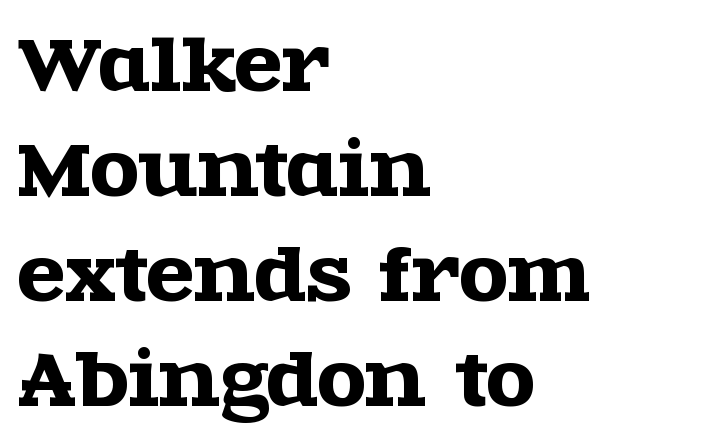
Q: Is the text italic (slanted)? A: No, it is upright.
Q: Is the typeface a serif or a sans-serif typeface? A: Serif.
Q: Is the text underlined? A: No.
Q: How is the paragraph aligned? A: Left-aligned.
Q: Is the spacing between letters normal or unusually wide? A: Normal.
Q: Is the spacing between lines tight, normal or loose? A: Normal.
Q: Width (condensed, normal, or wide)? A: Wide.
Q: x-height? A: Large.
Q: Monospaced? A: No.
